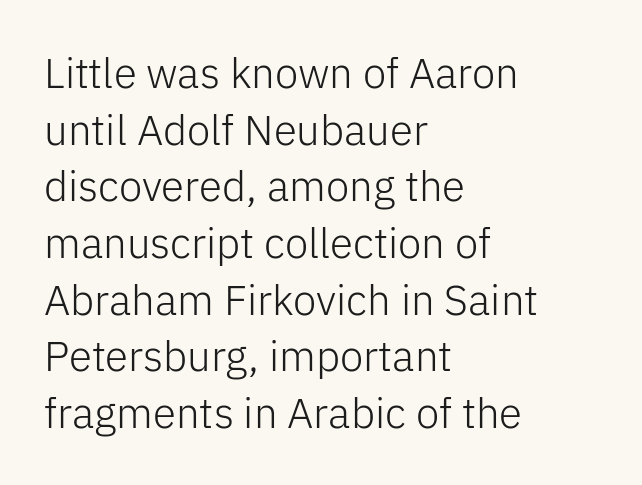
Q: Is the text bold? A: No.
Q: Is the text italic (slanted)? A: No, it is upright.
Q: Is the typeface a serif or a sans-serif typeface? A: Sans-serif.
Q: Is the text underlined? A: No.
Q: How is the paragraph aligned? A: Left-aligned.
Q: Is the spacing between letters normal or unusually wide? A: Normal.
Q: Is the spacing between lines tight, normal or loose? A: Normal.
Q: Width (condensed, normal, or wide)? A: Normal.
Q: Stroke contrast? A: Low.
Q: x-height? A: Medium.
Q: Monospaced? A: No.
